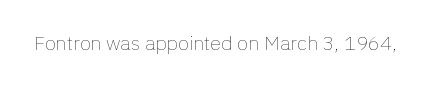
Posture: upright roman. Short note: letters normally spaced. The weight would be labelled regular, book, light, or lighter still. Lines of text with bare space underneath.
